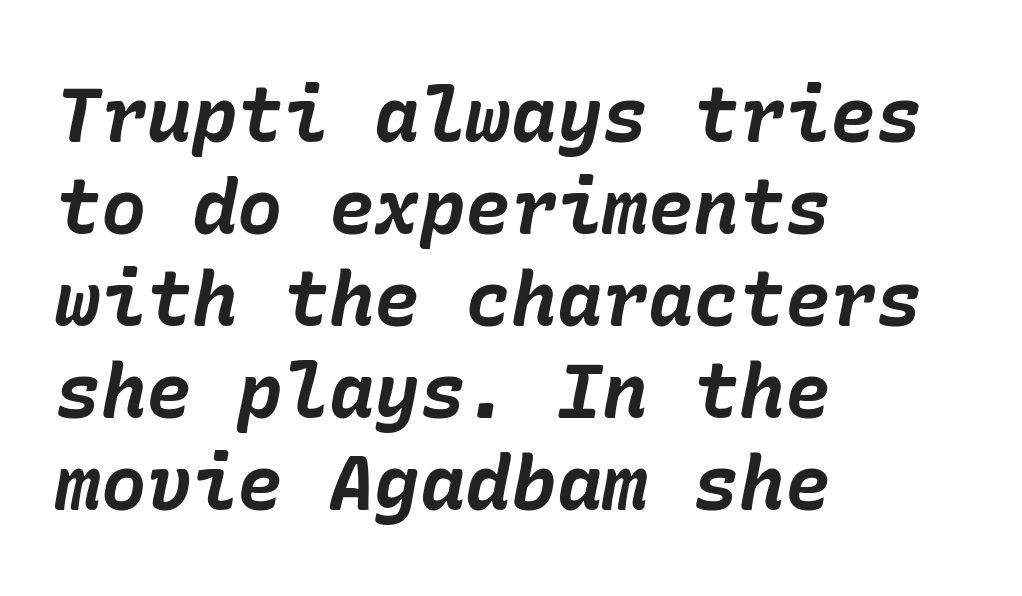
The image shows 76 px bold type, italic (leaning right); set left-aligned, line spacing 1.21x, normal letter spacing, not underlined; low stroke contrast and a medium x-height.
